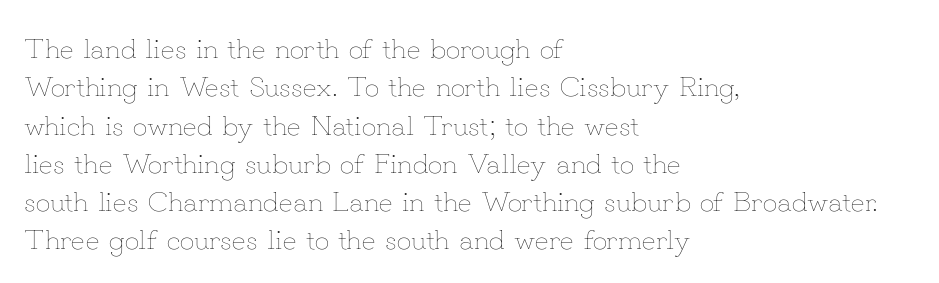
The image shows 29 px thin type, upright; set left-aligned, normal line spacing (1.32x), normal letter spacing, not underlined; low stroke contrast and a small x-height.
